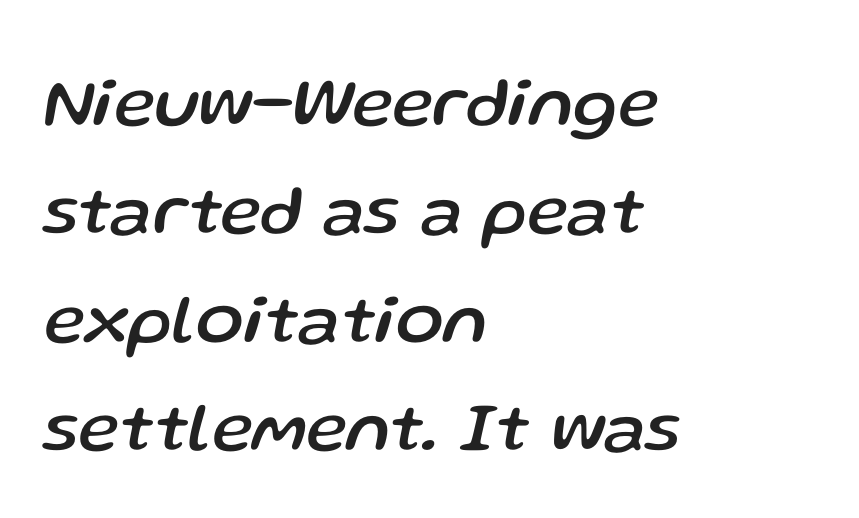
The image shows 70 px text type, italic (leaning right); set left-aligned, normal line spacing (1.55x), normal letter spacing, not underlined; low stroke contrast and a medium x-height.
